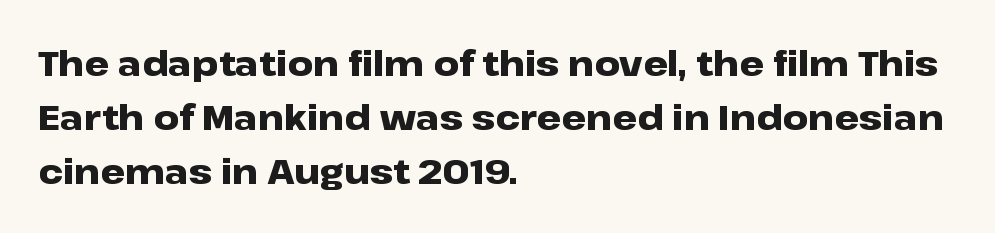
This rendering uses left alignment, leaving the right contour irregular. You can tell from the bare stems that sans-serif type was used. Think of a printed novel: that variable character pitch is what you see here. Compared with typical paragraphs, the rows here are spaced about the same. Unlike italic type, these characters show no tilt at all. I'd describe the lettering as bold — thick and assertive.
